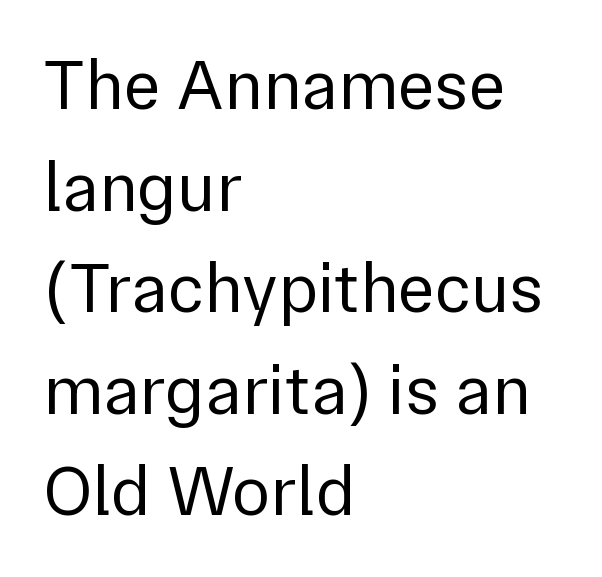
The image shows 71 px regular-weight sans-serif type, upright; set left-aligned, normal line spacing (1.43x), normal letter spacing, not underlined; low stroke contrast and a medium x-height.
